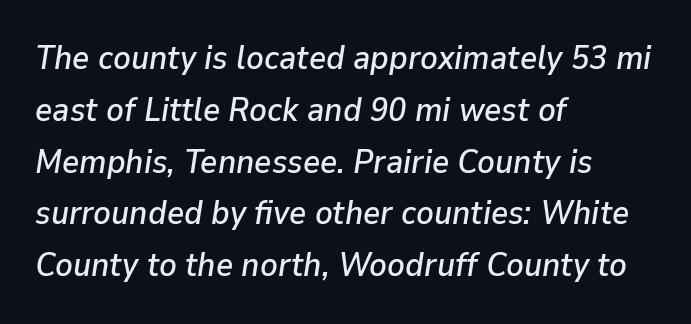
Q: Is the text italic (slanted)? A: Yes, it leans right by about 9 degrees.
Q: Is the text underlined? A: No.
Q: How is the paragraph aligned? A: Left-aligned.
Q: Is the spacing between letters normal or unusually wide? A: Normal.
Q: Is the spacing between lines tight, normal or loose? A: Normal.
Q: Width (condensed, normal, or wide)? A: Normal.
Q: Stroke contrast? A: Low.
Q: x-height? A: Medium.
Q: Monospaced? A: No.
